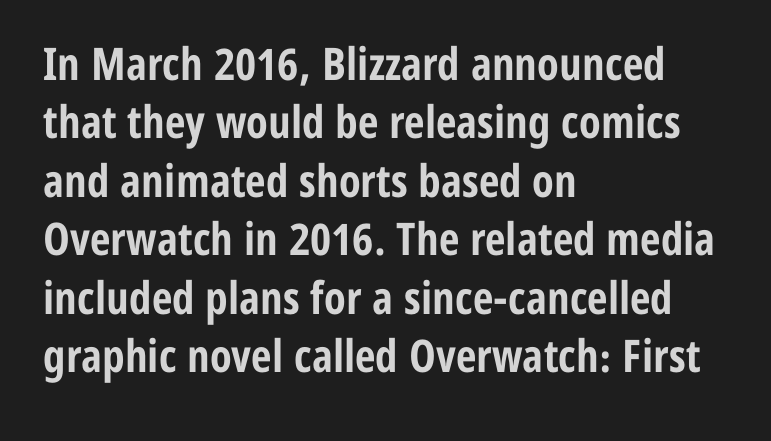
This is sans-serif lettering, the kind often seen on screens and signage. Is this a fixed-width face? No — the glyphs have proportional, varying widths. These lines carry a lot of weight — the face is fully bold. Baseline-to-baseline distance is the conventional proportion of letter height.
